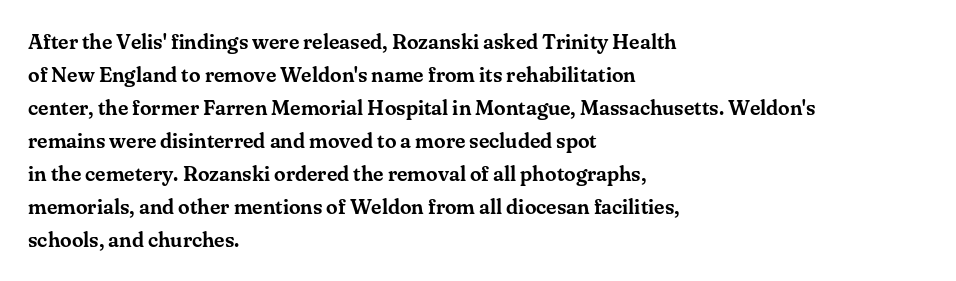
Q: Is the text italic (slanted)? A: No, it is upright.
Q: Is the text underlined? A: No.
Q: How is the paragraph aligned? A: Left-aligned.
Q: Is the spacing between letters normal or unusually wide? A: Normal.
Q: Is the spacing between lines tight, normal or loose? A: Normal.
